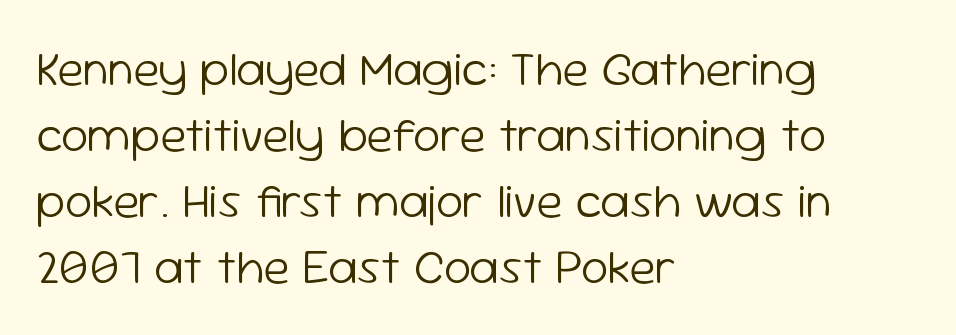
{"serif": "no", "italic": "no", "bold": "no", "weight": "light", "width": "normal", "stroke_contrast": "low", "x_height": "medium", "monospaced": "no", "underline": "no", "align": "left", "line_spacing": "normal", "line_spacing_ratio": 1.35, "letter_spacing": "normal", "letter_spacing_em": 0.0, "glyph_px": 49}
